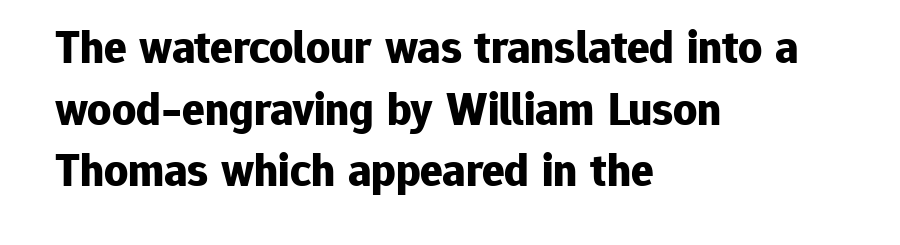
The image shows 47 px bold sans-serif type, upright; set left-aligned, normal line spacing (1.31x), normal letter spacing, not underlined; low stroke contrast and a medium x-height.
